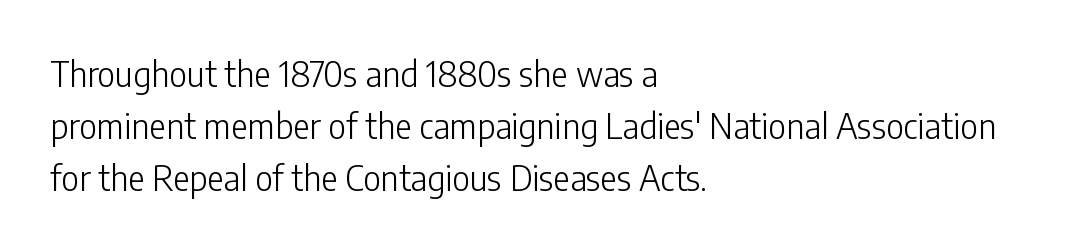
Q: Is the text bold? A: No.
Q: Is the text italic (slanted)? A: No, it is upright.
Q: Is the typeface a serif or a sans-serif typeface? A: Sans-serif.
Q: Is the text underlined? A: No.
Q: How is the paragraph aligned? A: Left-aligned.
Q: Is the spacing between letters normal or unusually wide? A: Normal.
Q: Is the spacing between lines tight, normal or loose? A: Normal.
Q: Width (condensed, normal, or wide)? A: Condensed.
Q: Stroke contrast? A: Low.
Q: x-height? A: Medium.
Q: Monospaced? A: No.
